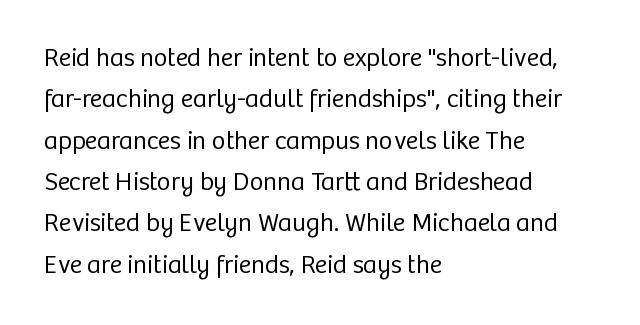
The image shows 26 px text type, upright; set left-aligned, normal line spacing (1.59x), normal letter spacing, not underlined.
